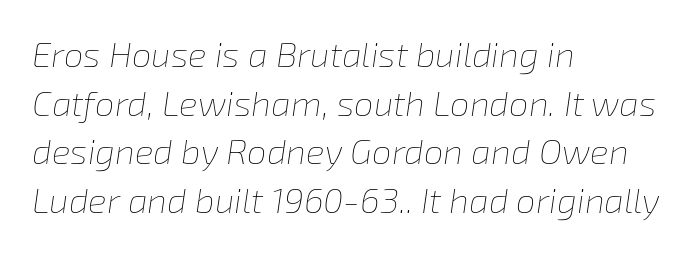
The horizontal fit of the characters is conventional and even. The passage shown leans; its letterforms are oblique. Quick note: interline space is typical. The passage shown is not underscored anywhere. Weight: regular or lighter.
